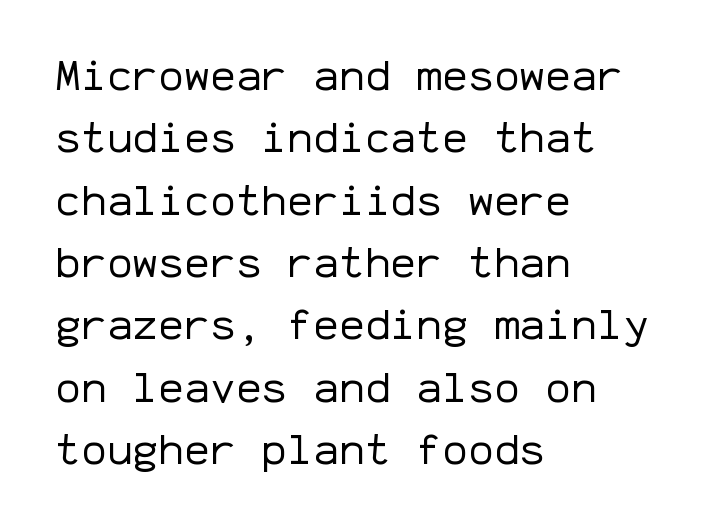
This reads as an unemphasized weight, regular at the heaviest. Every character here occupies the same horizontal width, giving the sample a typewriter-like rhythm. Characters follow at the spacing the type designer built in. Does the leading feel generous? No, just average. Posture: upright roman. I'd call this a sans setting — the letters go barefoot.
